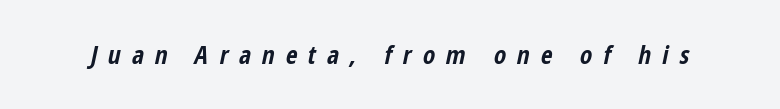
Someone cranked the tracking dial way up on this one. Is the type slanted? Yes — the strokes lean at a clear angle. Descenders hang freely into open space. Chunky letters — that's bold for sure.
